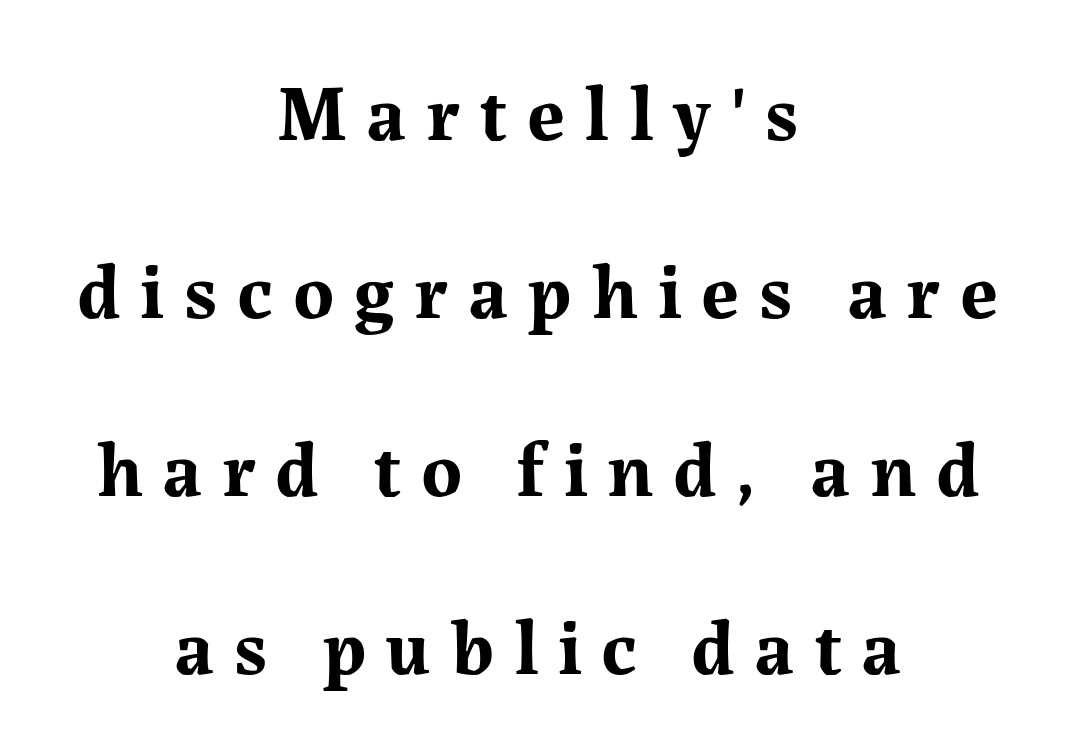
{"serif": "yes", "italic": "no", "bold": "yes", "weight": "bold", "width": "normal", "stroke_contrast": "medium", "x_height": "medium", "monospaced": "no", "underline": "no", "align": "center", "line_spacing": "loose", "line_spacing_ratio": 2.28, "letter_spacing": "wide", "letter_spacing_em": 0.25, "glyph_px": 78}
